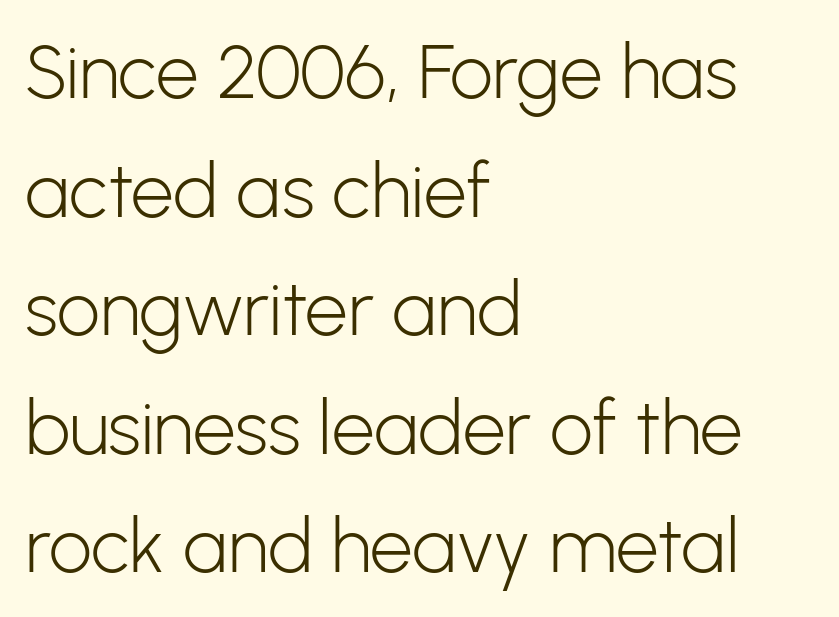
{"serif": "no", "italic": "no", "bold": "no", "weight": "light", "width": "normal", "stroke_contrast": "low", "x_height": "medium", "monospaced": "no", "underline": "no", "align": "left", "line_spacing": "normal", "line_spacing_ratio": 1.56, "letter_spacing": "normal", "letter_spacing_em": 0.0, "glyph_px": 76}
